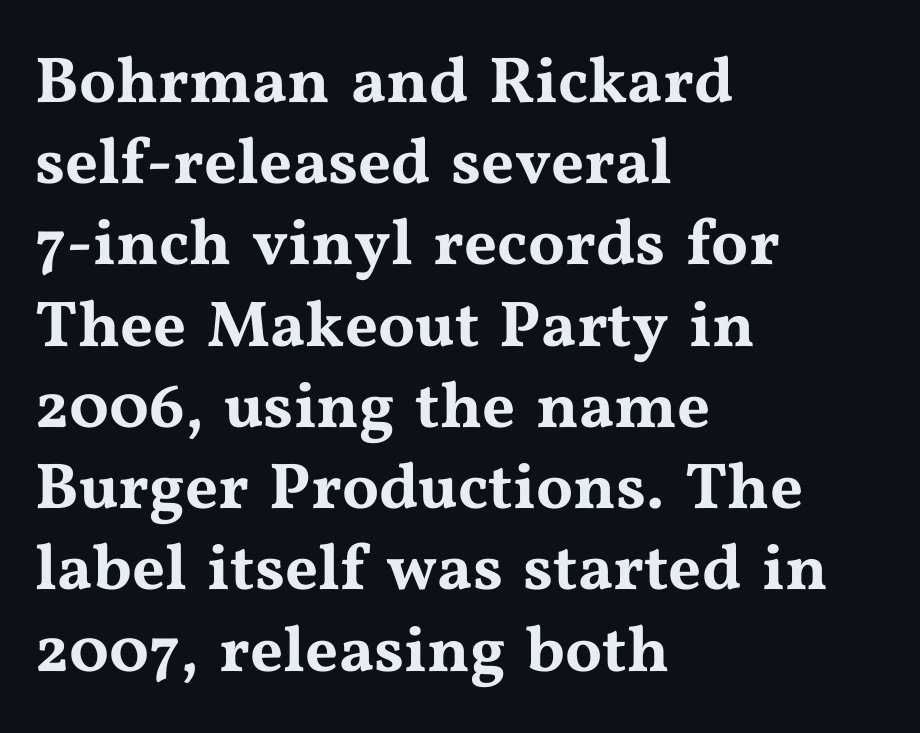
Q: Is the text italic (slanted)? A: No, it is upright.
Q: Is the typeface a serif or a sans-serif typeface? A: Serif.
Q: Is the text underlined? A: No.
Q: How is the paragraph aligned? A: Left-aligned.
Q: Is the spacing between letters normal or unusually wide? A: Normal.
Q: Is the spacing between lines tight, normal or loose? A: Normal.
Q: Width (condensed, normal, or wide)? A: Wide.
Q: Stroke contrast? A: Medium.
Q: x-height? A: Medium.
Q: Monospaced? A: No.
